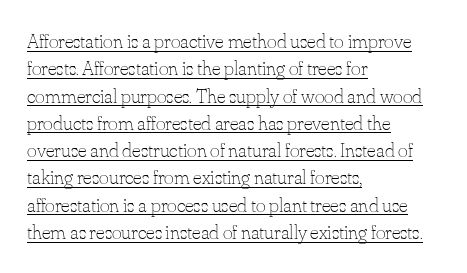
The image shows 21 px text type, upright; set left-aligned, normal line spacing (1.3x), normal letter spacing, underlined.
